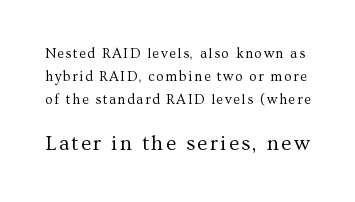
{"italic": "no", "bold": "no", "underline": "no", "line_spacing": "normal", "line_spacing_ratio": 1.65, "larger_block": "second", "size_ratio": 1.5, "glyph_px": 21}
